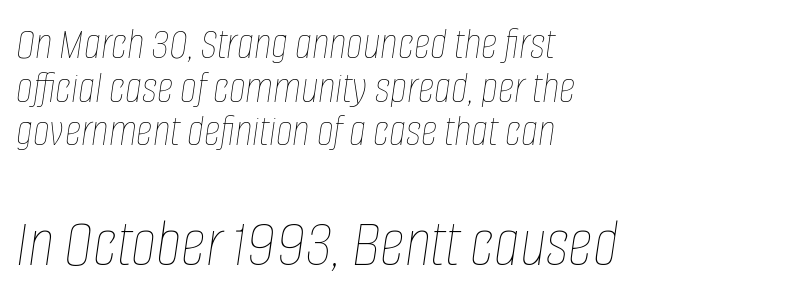
There is no visible air inserted between adjacent glyphs. This sample is left-justified, so line endings fall wherever the words run out. The font sits on the lighter half of the weight spectrum, regular included. The letters advance in unequal steps, a hallmark of proportional type.
